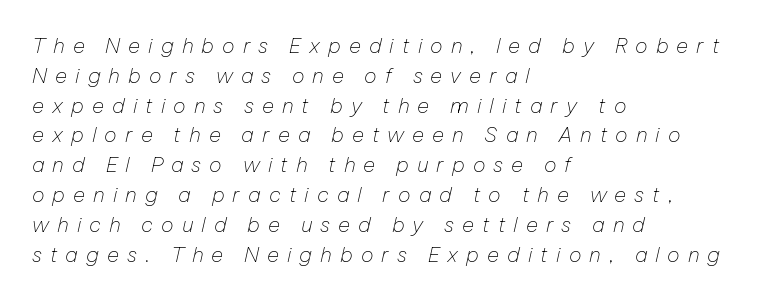
Q: Is the text bold? A: No.
Q: Is the text italic (slanted)? A: Yes, it leans right by about 12 degrees.
Q: Is the text underlined? A: No.
Q: How is the paragraph aligned? A: Left-aligned.
Q: Is the spacing between letters normal or unusually wide? A: Unusually wide.
Q: Is the spacing between lines tight, normal or loose? A: Normal.
